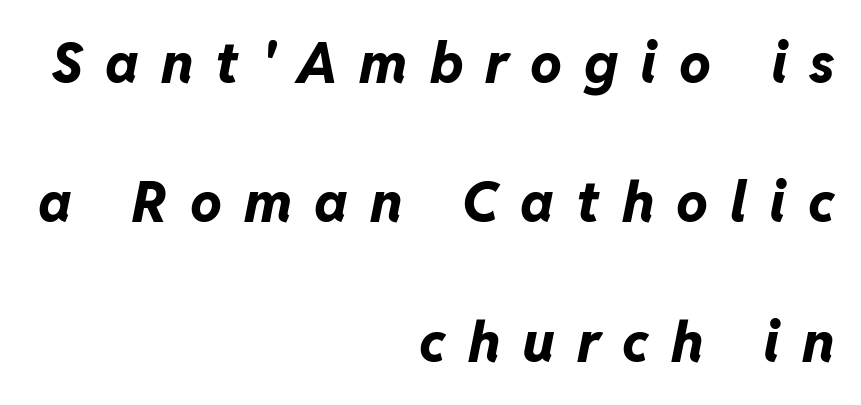
{"italic": "yes", "lean": "right", "slant_degrees": 11, "bold": "yes", "weight": "bold", "width": "normal", "stroke_contrast": "low", "x_height": "medium", "monospaced": "no", "underline": "no", "align": "right", "line_spacing": "loose", "line_spacing_ratio": 2.49, "letter_spacing": "wide", "letter_spacing_em": 0.39, "glyph_px": 56}
